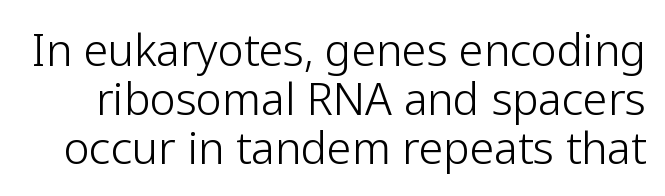
Q: Is the text bold? A: No.
Q: Is the text italic (slanted)? A: No, it is upright.
Q: Is the typeface a serif or a sans-serif typeface? A: Sans-serif.
Q: Is the text underlined? A: No.
Q: Is the spacing between letters normal or unusually wide? A: Normal.
Q: Is the spacing between lines tight, normal or loose? A: Tight.
Q: Width (condensed, normal, or wide)? A: Normal.
Q: Stroke contrast? A: Low.
Q: x-height? A: Medium.
Q: Monospaced? A: No.
